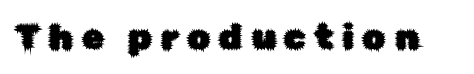
Q: Is the text italic (slanted)? A: No, it is upright.
Q: Is the typeface a serif or a sans-serif typeface? A: Sans-serif.
Q: Is the text underlined? A: No.
Q: Is the spacing between letters normal or unusually wide? A: Unusually wide.
Q: Width (condensed, normal, or wide)? A: Normal.
Q: Stroke contrast? A: Low.
Q: x-height? A: Medium.
Q: Monospaced? A: No.
